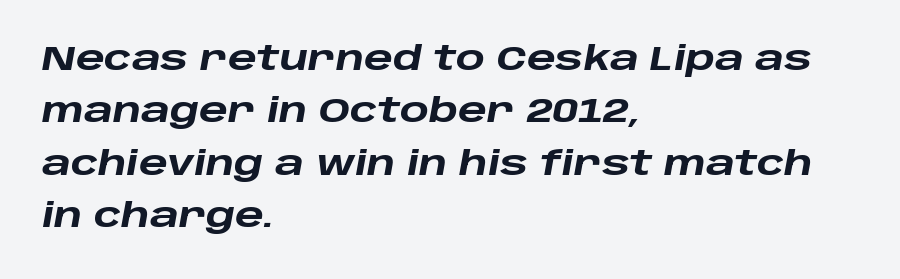
The image shows 34 px heavy, wide type, italic (leaning right); set left-aligned, normal line spacing (1.54x), normal letter spacing, not underlined; low stroke contrast and a large x-height.
